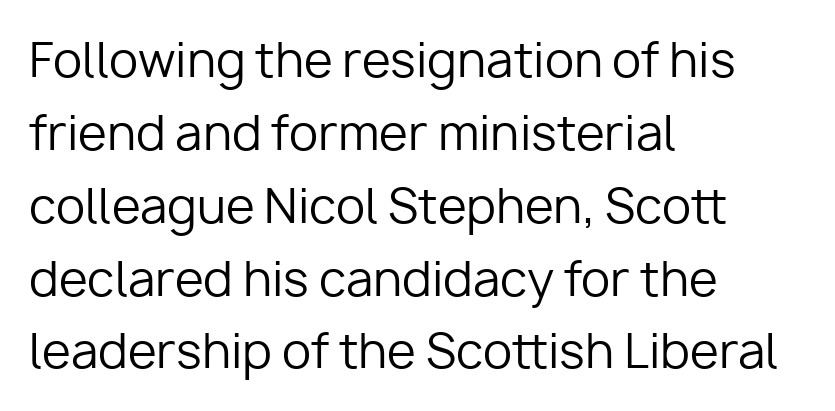
Q: Is the text bold? A: No.
Q: Is the text italic (slanted)? A: No, it is upright.
Q: Is the typeface a serif or a sans-serif typeface? A: Sans-serif.
Q: Is the text underlined? A: No.
Q: How is the paragraph aligned? A: Left-aligned.
Q: Is the spacing between letters normal or unusually wide? A: Normal.
Q: Is the spacing between lines tight, normal or loose? A: Normal.
Q: Width (condensed, normal, or wide)? A: Normal.
Q: Stroke contrast? A: Low.
Q: x-height? A: Medium.
Q: Monospaced? A: No.
